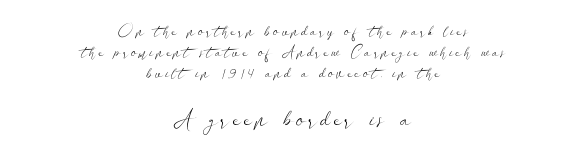
The image shows 24 px text type; set centered, normal line spacing (1.32x), not underlined; the second (bottom) block is 1.5x larger.
